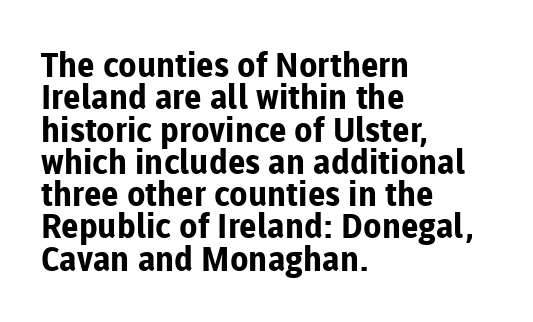
Q: Is the text bold? A: Yes.
Q: Is the text italic (slanted)? A: No, it is upright.
Q: Is the typeface a serif or a sans-serif typeface? A: Sans-serif.
Q: Is the text underlined? A: No.
Q: How is the paragraph aligned? A: Left-aligned.
Q: Is the spacing between letters normal or unusually wide? A: Normal.
Q: Is the spacing between lines tight, normal or loose? A: Tight.
Q: Width (condensed, normal, or wide)? A: Normal.
Q: Stroke contrast? A: Low.
Q: x-height? A: Medium.
Q: Monospaced? A: No.
